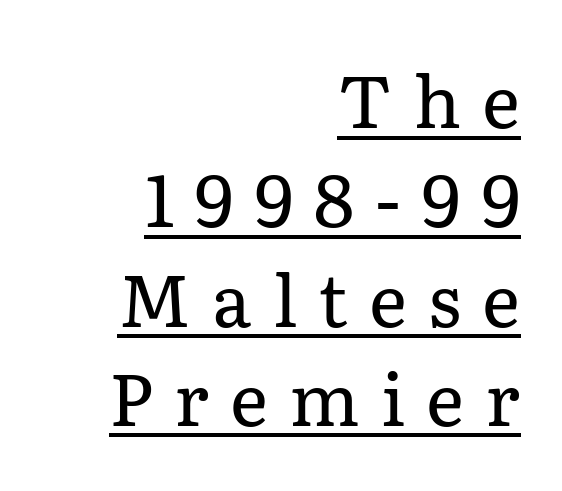
{"serif": "yes", "italic": "no", "bold": "no", "weight": "regular", "width": "normal", "stroke_contrast": "low", "x_height": "medium", "monospaced": "no", "underline": "yes", "align": "right", "line_spacing": "normal", "line_spacing_ratio": 1.36, "letter_spacing": "wide", "letter_spacing_em": 0.29, "glyph_px": 73}
